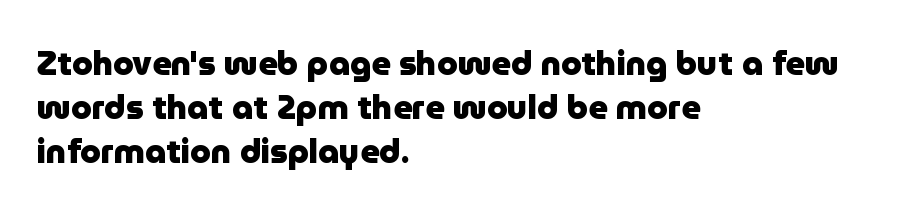
Q: Is the text bold? A: Yes.
Q: Is the text italic (slanted)? A: No, it is upright.
Q: Is the typeface a serif or a sans-serif typeface? A: Sans-serif.
Q: Is the text underlined? A: No.
Q: How is the paragraph aligned? A: Left-aligned.
Q: Is the spacing between letters normal or unusually wide? A: Normal.
Q: Is the spacing between lines tight, normal or loose? A: Normal.
Q: Width (condensed, normal, or wide)? A: Normal.
Q: Stroke contrast? A: Low.
Q: x-height? A: Medium.
Q: Monospaced? A: No.
